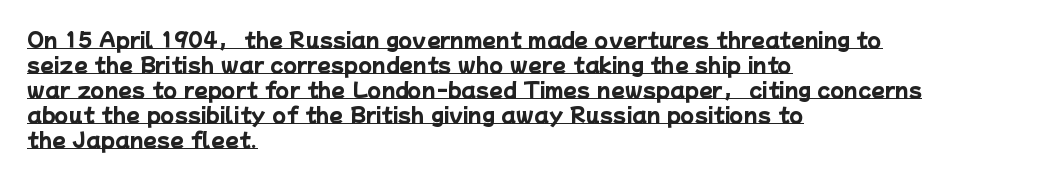
{"bold": "yes", "underline": "yes", "align": "left", "line_spacing": "normal", "line_spacing_ratio": 1.25, "letter_spacing": "normal", "letter_spacing_em": 0.0, "glyph_px": 20}
